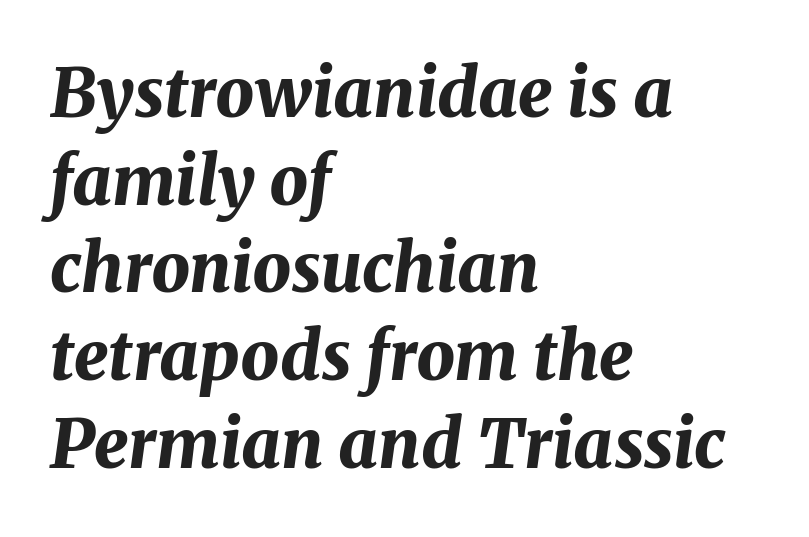
{"italic": "yes", "lean": "right", "slant_degrees": 8, "bold": "yes", "weight": "bold", "width": "normal", "stroke_contrast": "medium", "x_height": "medium", "monospaced": "no", "underline": "no", "align": "left", "line_spacing": "normal", "line_spacing_ratio": 1.29, "letter_spacing": "normal", "letter_spacing_em": 0.0, "glyph_px": 68}
